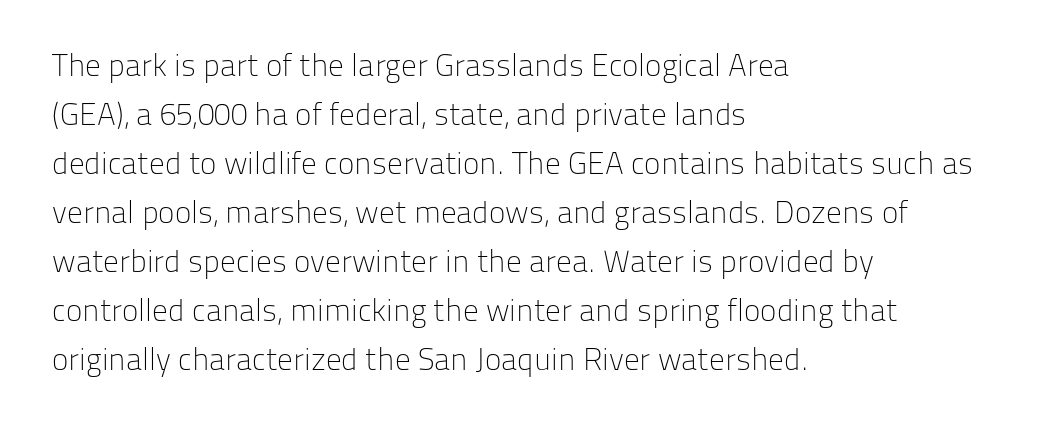
The image shows 31 px light sans-serif type, upright; set left-aligned, normal line spacing (1.58x), normal letter spacing, not underlined; low stroke contrast and a medium x-height.
